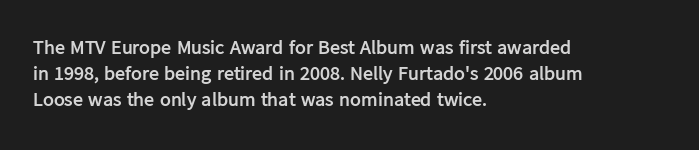
{"italic": "no", "bold": "yes", "underline": "no", "align": "left", "line_spacing": "normal", "line_spacing_ratio": 1.3, "letter_spacing": "normal", "letter_spacing_em": 0.0, "glyph_px": 20}
